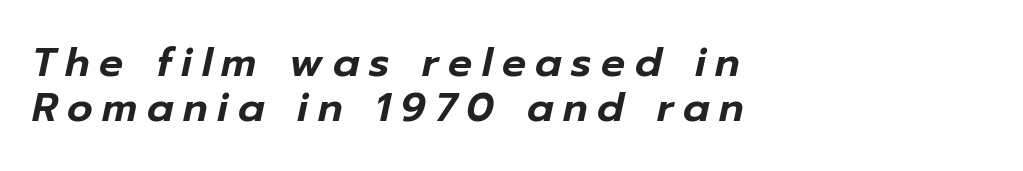
The string is rendered with underlining switched off. Vertical spacing — tight. The setting favours the left margin, as ordinary paragraphs usually do. Character widths vary here, with narrow letters taking less room than wide ones. Slant detected: the letters are inclined. There is plenty of visible air inserted between adjacent glyphs.
